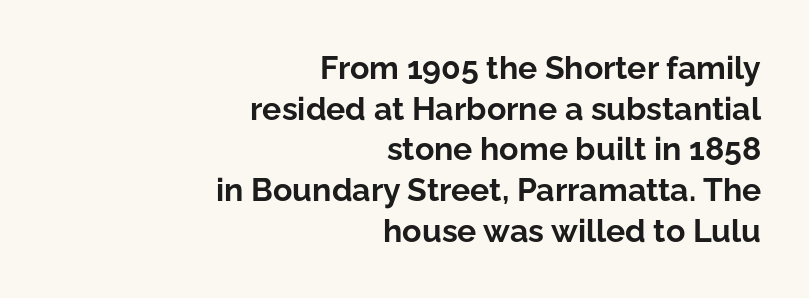
The image shows 32 px bold sans-serif type, upright; set right-aligned, normal line spacing (1.27x), normal letter spacing, not underlined; low stroke contrast and a medium x-height.
